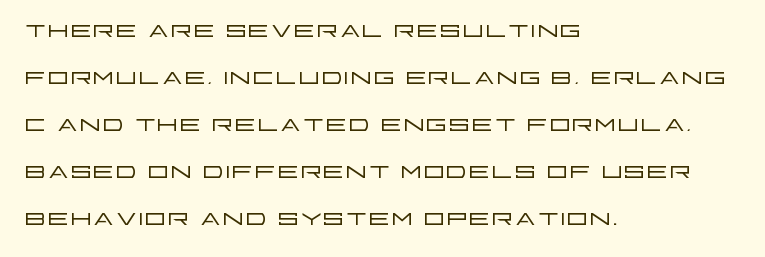
{"serif": "no", "italic": "no", "bold": "no", "weight": "light", "width": "wide", "stroke_contrast": "low", "x_height": "large", "monospaced": "no", "underline": "no", "align": "left", "line_spacing": "normal", "line_spacing_ratio": 1.38, "letter_spacing": "normal", "letter_spacing_em": 0.0, "glyph_px": 34}
